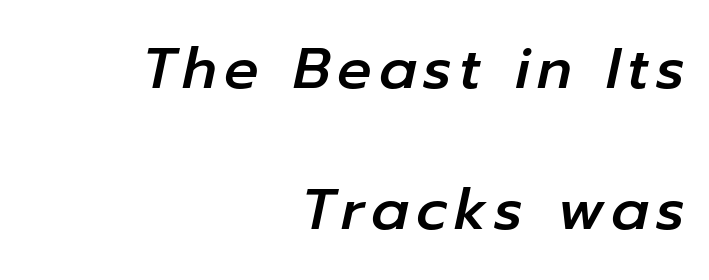
The image shows 57 px text type, italic (leaning right); set right-aligned, loose line spacing (2.48x), not underlined; low stroke contrast and a medium x-height.
